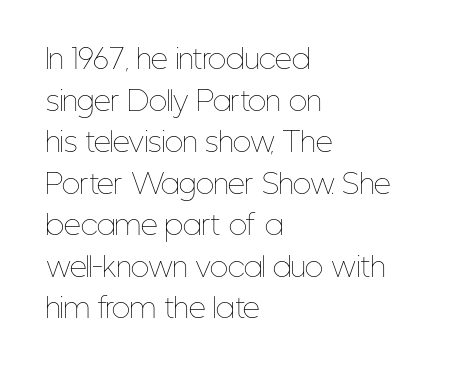
The image shows 27 px text type, upright; set left-aligned, normal line spacing (1.54x), normal letter spacing, not underlined.
